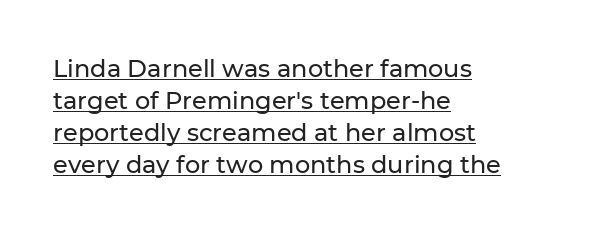
{"italic": "no", "underline": "yes", "align": "left", "line_spacing": "normal", "line_spacing_ratio": 1.33, "letter_spacing": "normal", "letter_spacing_em": 0.0, "glyph_px": 24}
